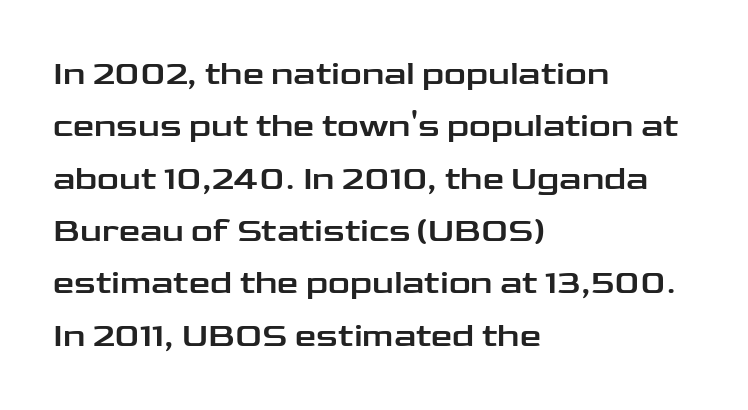
The image shows 34 px wide sans-serif type, upright; set left-aligned, normal line spacing (1.54x), normal letter spacing, not underlined; low stroke contrast and a medium x-height.
